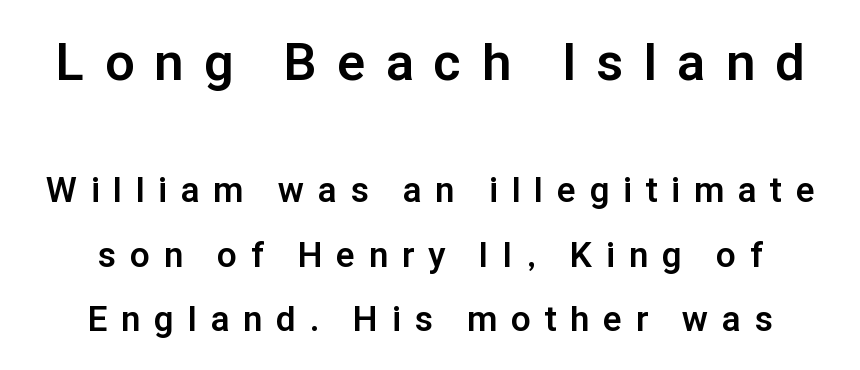
The image shows 52 px bold sans-serif type, upright; set line spacing 1.85x, unusually wide letter spacing (+0.4 em), not underlined; the first (top) block is 1.49x larger; low stroke contrast and a medium x-height.
